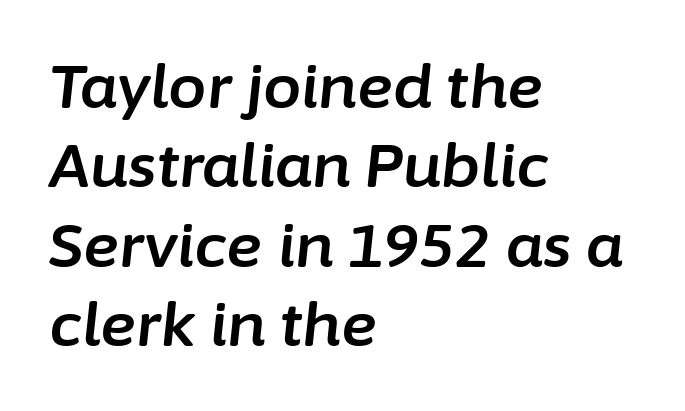
{"italic": "yes", "lean": "right", "slant_degrees": 6, "width": "normal", "stroke_contrast": "low", "x_height": "medium", "monospaced": "no", "underline": "no", "align": "left", "line_spacing": "normal", "line_spacing_ratio": 1.3, "letter_spacing": "normal", "letter_spacing_em": 0.0, "glyph_px": 61}
